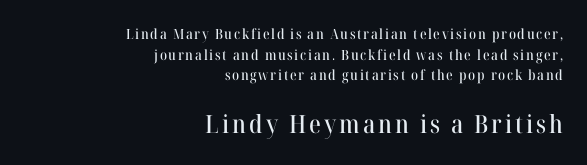
Q: Is the text italic (slanted)? A: No, it is upright.
Q: Is the text underlined? A: No.
Q: How is the paragraph aligned? A: Right-aligned.
Q: Is the spacing between lines tight, normal or loose? A: Normal.
Q: Which block of text is set in a larger size, the first (top) or the second (bottom)? A: The second (bottom) one.
